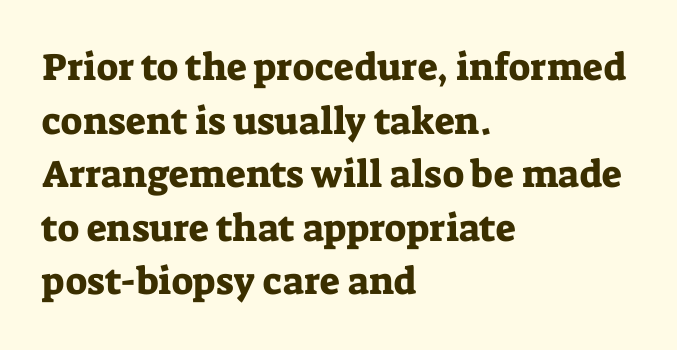
To sum up the face: it has serifs. Every character sits straight up, as roman type does. Glance below the letters and you will spot only blank space. Honestly, the row spacing looks completely unremarkable. Varying glyph widths throughout — classic text-font behaviour.
